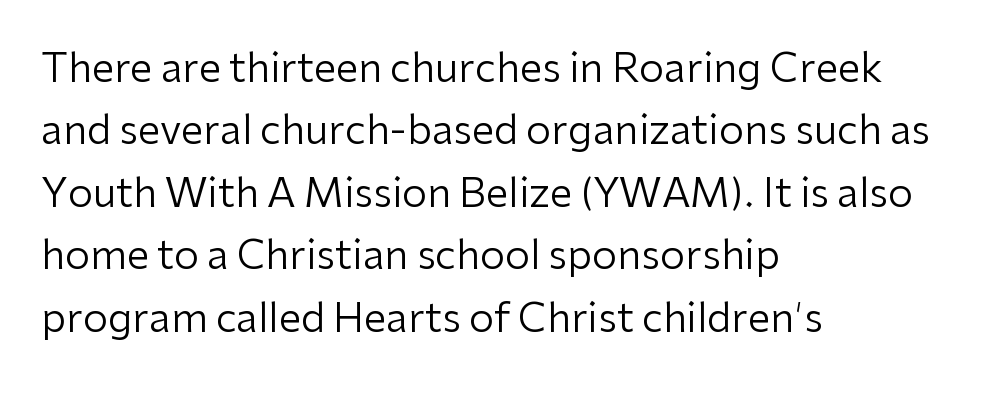
The letters advance in unequal steps, a hallmark of proportional type. A light-to-regular cut is what we see here. Alignment: flush left. Successive baselines arrive at the customary interval. The words here are not underlined. Every character sits straight up, as roman type does.
